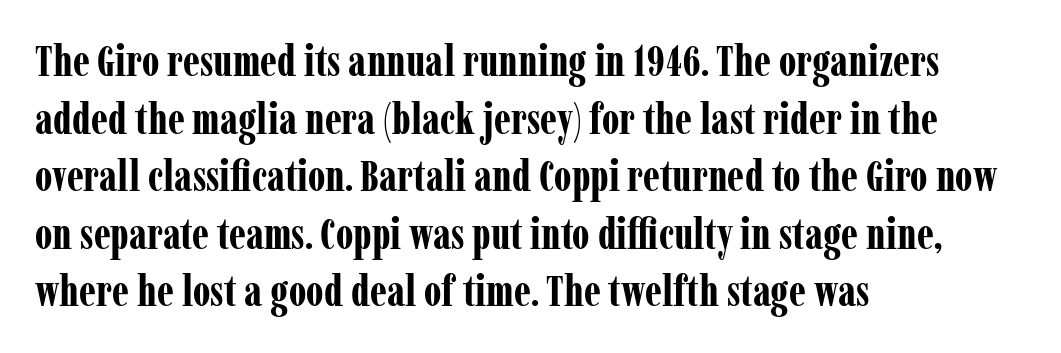
Q: Is the text bold? A: Yes.
Q: Is the text italic (slanted)? A: No, it is upright.
Q: Is the typeface a serif or a sans-serif typeface? A: Serif.
Q: Is the text underlined? A: No.
Q: How is the paragraph aligned? A: Left-aligned.
Q: Is the spacing between letters normal or unusually wide? A: Normal.
Q: Is the spacing between lines tight, normal or loose? A: Normal.
Q: Width (condensed, normal, or wide)? A: Condensed.
Q: Stroke contrast? A: Low.
Q: x-height? A: Medium.
Q: Monospaced? A: No.
